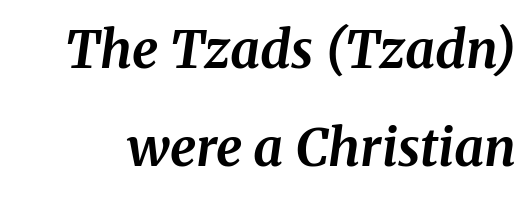
The image shows 52 px bold serif type, italic (leaning right); set line spacing 1.88x, normal letter spacing, not underlined; medium stroke contrast and a medium x-height.
